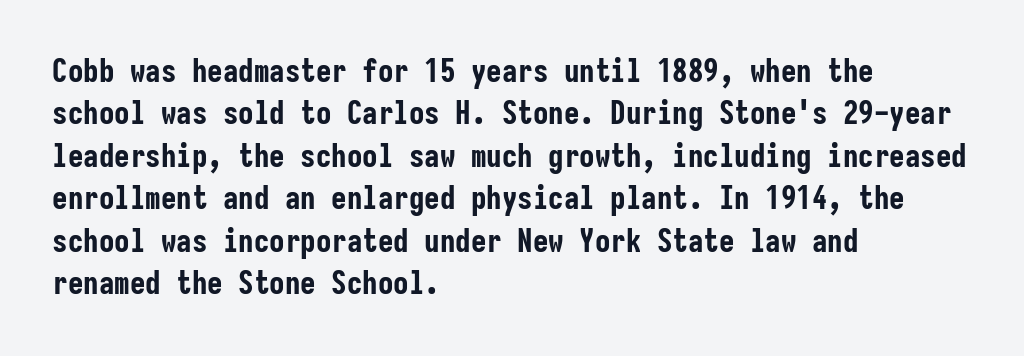
Q: Is the text bold? A: Yes.
Q: Is the text italic (slanted)? A: No, it is upright.
Q: Is the typeface a serif or a sans-serif typeface? A: Sans-serif.
Q: Is the text underlined? A: No.
Q: How is the paragraph aligned? A: Left-aligned.
Q: Is the spacing between letters normal or unusually wide? A: Normal.
Q: Is the spacing between lines tight, normal or loose? A: Normal.
Q: Width (condensed, normal, or wide)? A: Condensed.
Q: Stroke contrast? A: Low.
Q: x-height? A: Medium.
Q: Monospaced? A: Yes.
